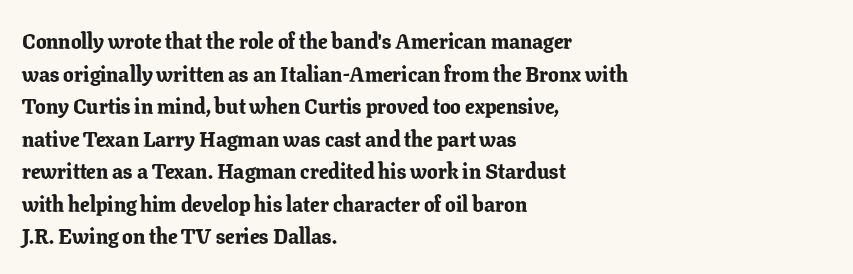
The rendering anchors every line to the left-hand side. In terms of posture, this sample is upright. This sample uses plain, unmodified letter spacing. The gap between lines stays unmarked.
